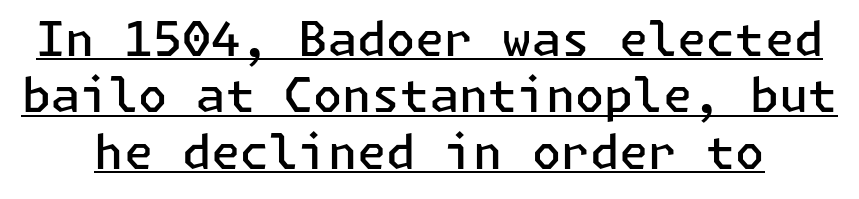
Q: Is the text bold? A: Semi-bold.
Q: Is the text italic (slanted)? A: No, it is upright.
Q: Is the typeface a serif or a sans-serif typeface? A: Sans-serif.
Q: Is the text underlined? A: Yes.
Q: Is the spacing between letters normal or unusually wide? A: Normal.
Q: Width (condensed, normal, or wide)? A: Normal.
Q: Stroke contrast? A: Low.
Q: x-height? A: Medium.
